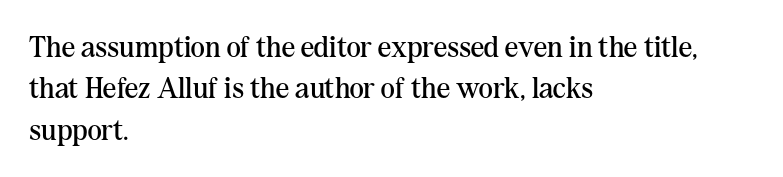
{"serif": "yes", "italic": "no", "bold": "no", "weight": "regular", "width": "normal", "stroke_contrast": "medium", "x_height": "medium", "monospaced": "no", "underline": "no", "align": "left", "line_spacing": "normal", "line_spacing_ratio": 1.38, "letter_spacing": "normal", "letter_spacing_em": 0.0, "glyph_px": 30}
